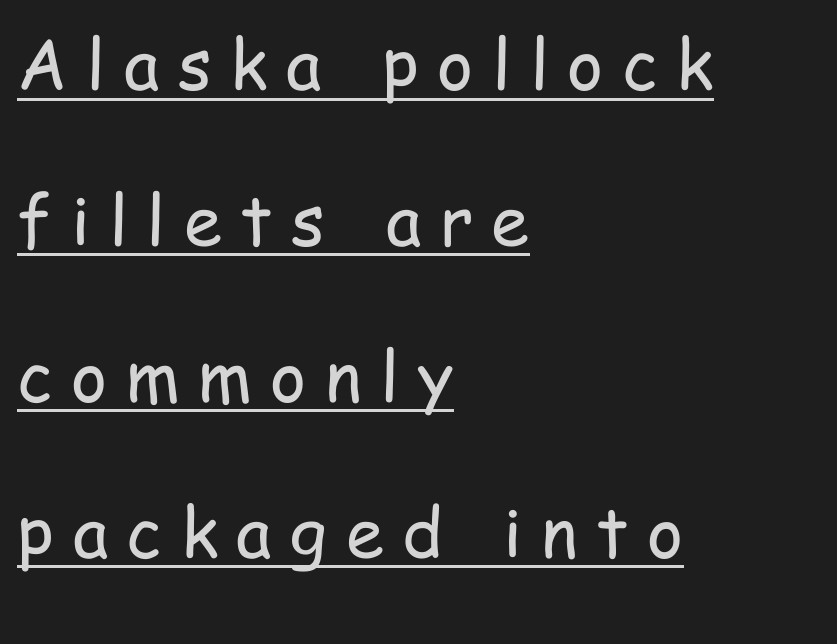
The image shows 69 px regular-weight, condensed sans-serif type, upright; set left-aligned, loose line spacing (2.26x), unusually wide letter spacing (+0.27 em), underlined; low stroke contrast and a medium x-height.
